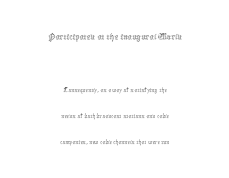
The paragraph shown floats in the horizontal middle. Top chunk: large. Bottom chunk: small. Type without underlining. No extra tracking has been applied to these lines. On a weight scale, this lands at 450 or below.
